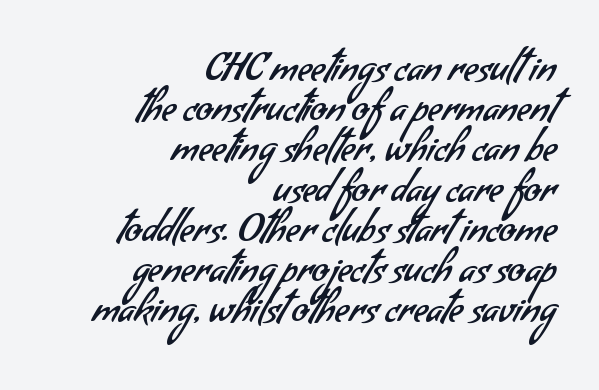
The image shows 39 px regular-weight sans-serif type; set right-aligned, tight line spacing (1.03x), normal letter spacing, not underlined; low stroke contrast and a small x-height.
